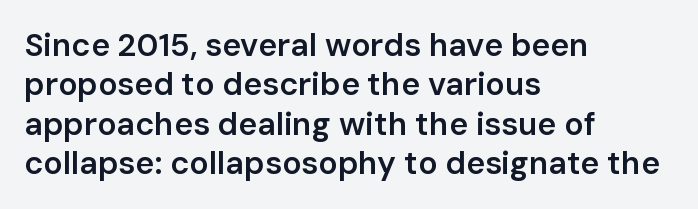
The image shows 32 px semibold sans-serif type, upright; set left-aligned, line spacing 1.23x, normal letter spacing, not underlined; low stroke contrast and a medium x-height.
